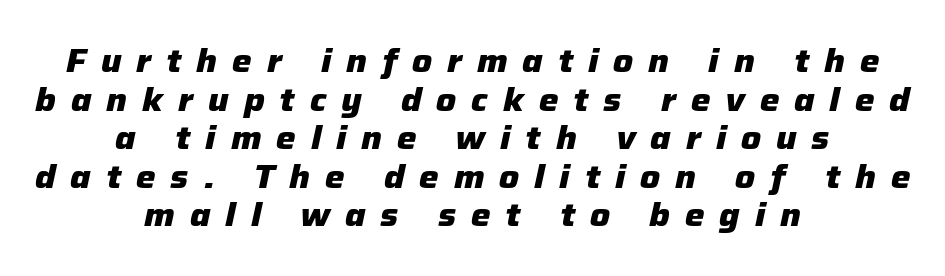
{"italic": "yes", "lean": "right", "slant_degrees": 12, "bold": "yes", "weight": "heavy", "width": "normal", "stroke_contrast": "low", "x_height": "medium", "monospaced": "no", "underline": "no", "align": "center", "line_spacing_ratio": 1.17, "letter_spacing": "wide", "letter_spacing_em": 0.45, "glyph_px": 33}
